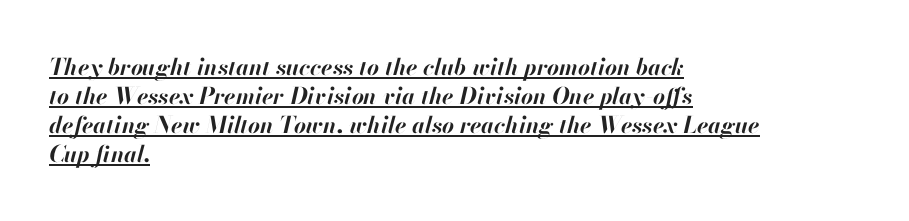
The specimen reads as italic at a glance. The passage shown is emphatically bold. The rendering uses a moderate line-height, typical for paragraphs. These lines stack with their left ends in a neat column.
